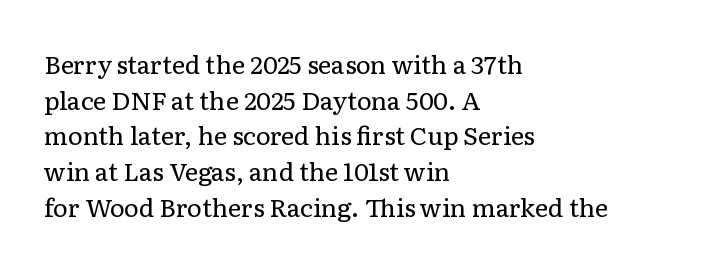
The image shows 25 px text type, upright; set left-aligned, normal line spacing (1.43x), normal letter spacing, not underlined.
